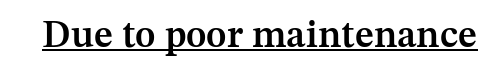
The image shows 38 px semibold serif type, upright; set normal letter spacing, underlined; medium stroke contrast and a medium x-height.
